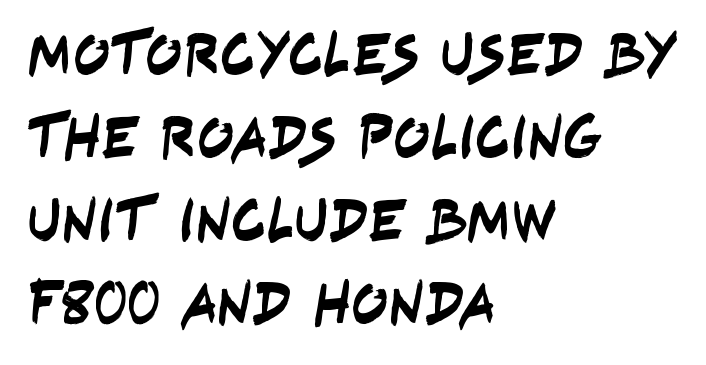
The image shows 61 px condensed sans-serif type; set left-aligned, normal line spacing (1.36x), normal letter spacing, not underlined; low stroke contrast and a large x-height.
